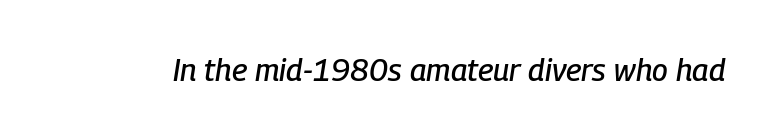
{"italic": "yes", "lean": "right", "slant_degrees": 9, "width": "condensed", "stroke_contrast": "low", "x_height": "medium", "monospaced": "no", "underline": "no", "letter_spacing": "normal", "letter_spacing_em": 0.0, "glyph_px": 31}
